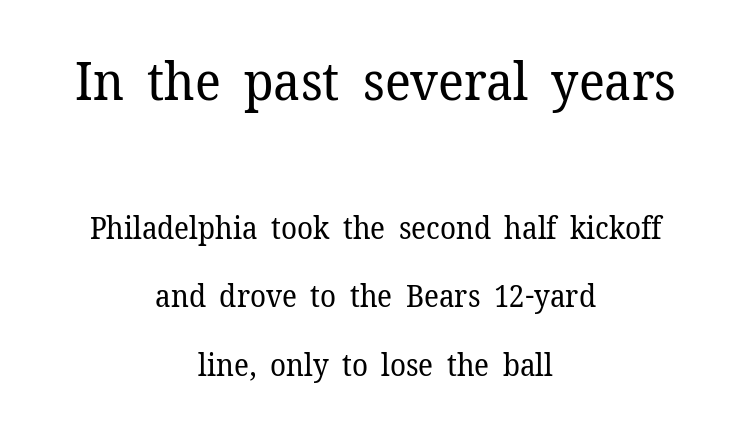
Plain, unruled lines of type. These lines are rendered in a variable-pitch font. You can tell it's not italic because the verticals are truly vertical. The rendering keeps characters at their native spacing. Compare the two chunks: the upper has the greater cap height. The leading is generous, giving the passage an open texture.
